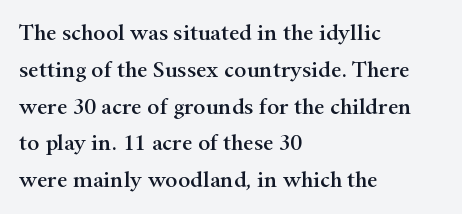
{"italic": "no", "underline": "no", "align": "left", "line_spacing": "normal", "line_spacing_ratio": 1.6, "letter_spacing": "normal", "letter_spacing_em": 0.0, "glyph_px": 23}
